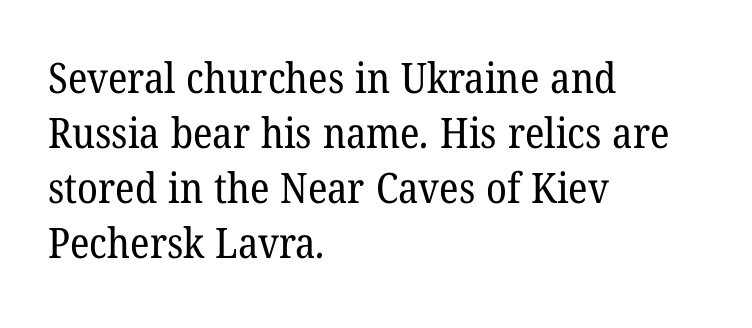
The image shows 42 px regular-weight serif type; set left-aligned, normal line spacing (1.31x), normal letter spacing, not underlined; low stroke contrast and a medium x-height.
